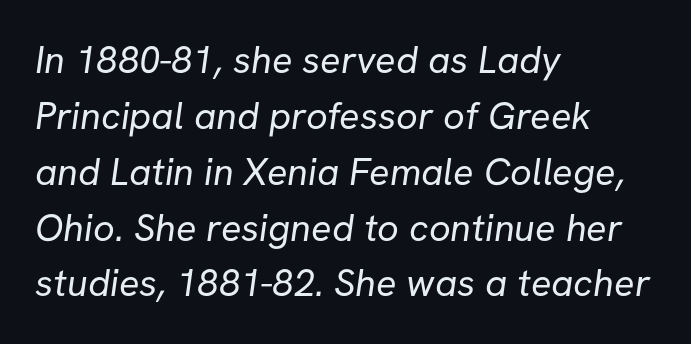
The image shows 38 px regular-weight sans-serif type; set left-aligned, normal line spacing (1.47x), normal letter spacing, not underlined; low stroke contrast and a medium x-height.
